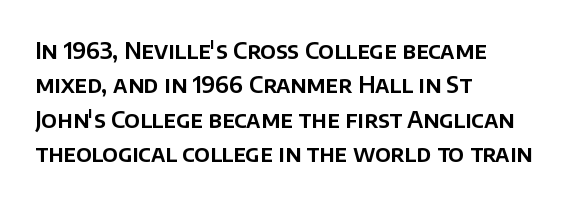
The specimen omits any rule beneath the text block's lines. The line-height multiplier appears to be the usual default. Posture: upright roman. The letters sit at their default tracking, neither squeezed nor spread.
